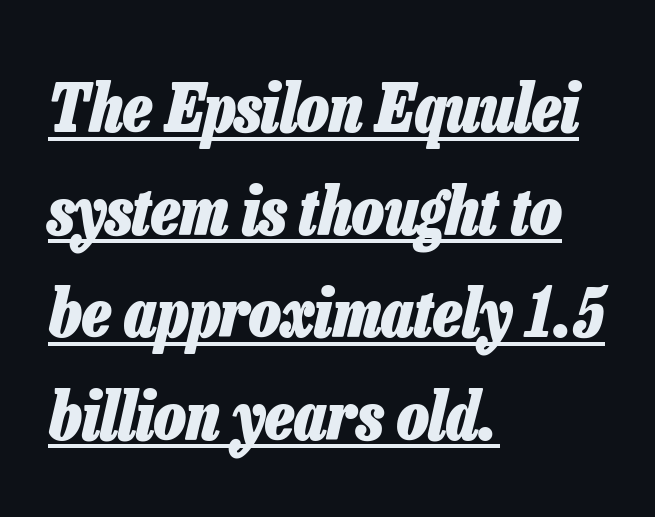
Q: Is the text bold? A: Yes.
Q: Is the text italic (slanted)? A: Yes, it leans right by about 13 degrees.
Q: Is the text underlined? A: Yes.
Q: How is the paragraph aligned? A: Left-aligned.
Q: Is the spacing between letters normal or unusually wide? A: Normal.
Q: Is the spacing between lines tight, normal or loose? A: Normal.
Q: Width (condensed, normal, or wide)? A: Condensed.
Q: Stroke contrast? A: Low.
Q: x-height? A: Medium.
Q: Monospaced? A: No.
